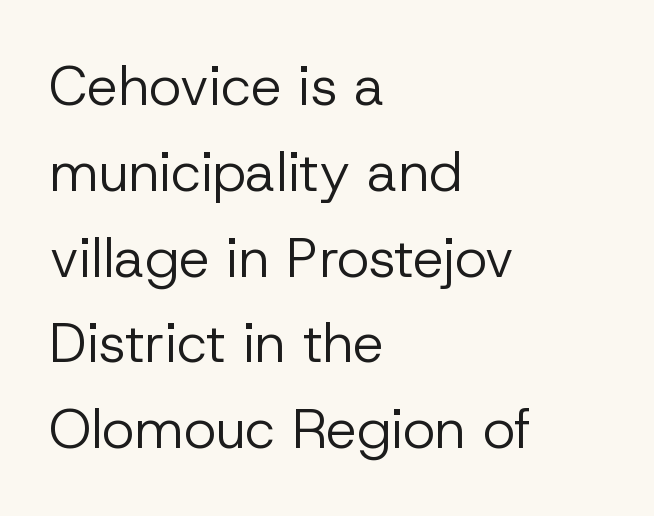
Q: Is the text bold? A: No.
Q: Is the text italic (slanted)? A: No, it is upright.
Q: Is the typeface a serif or a sans-serif typeface? A: Sans-serif.
Q: Is the text underlined? A: No.
Q: How is the paragraph aligned? A: Left-aligned.
Q: Is the spacing between letters normal or unusually wide? A: Normal.
Q: Is the spacing between lines tight, normal or loose? A: Normal.
Q: Width (condensed, normal, or wide)? A: Normal.
Q: Stroke contrast? A: Low.
Q: x-height? A: Medium.
Q: Monospaced? A: No.
